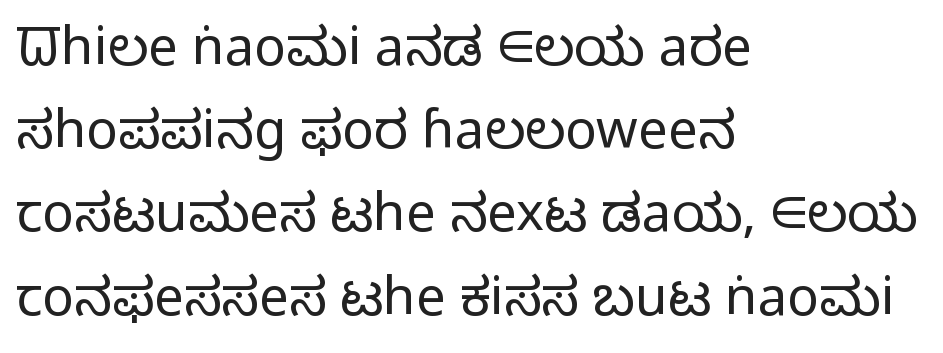
The image shows 53 px light sans-serif type, upright; set left-aligned, normal line spacing (1.57x), normal letter spacing, not underlined; low stroke contrast and a medium x-height.
